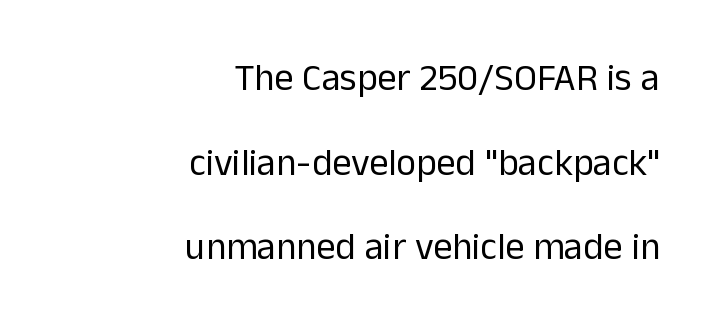
The image shows 38 px regular-weight sans-serif type, upright; set right-aligned, loose line spacing (2.23x), normal letter spacing, not underlined; low stroke contrast and a medium x-height.
